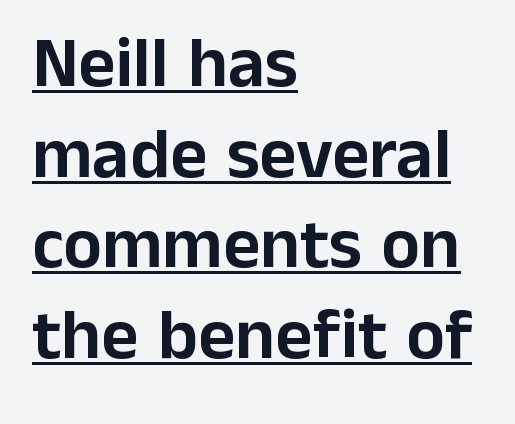
{"serif": "no", "italic": "no", "width": "normal", "stroke_contrast": "low", "x_height": "medium", "monospaced": "no", "underline": "yes", "align": "left", "line_spacing": "normal", "line_spacing_ratio": 1.26, "letter_spacing": "normal", "letter_spacing_em": 0.0, "glyph_px": 72}
